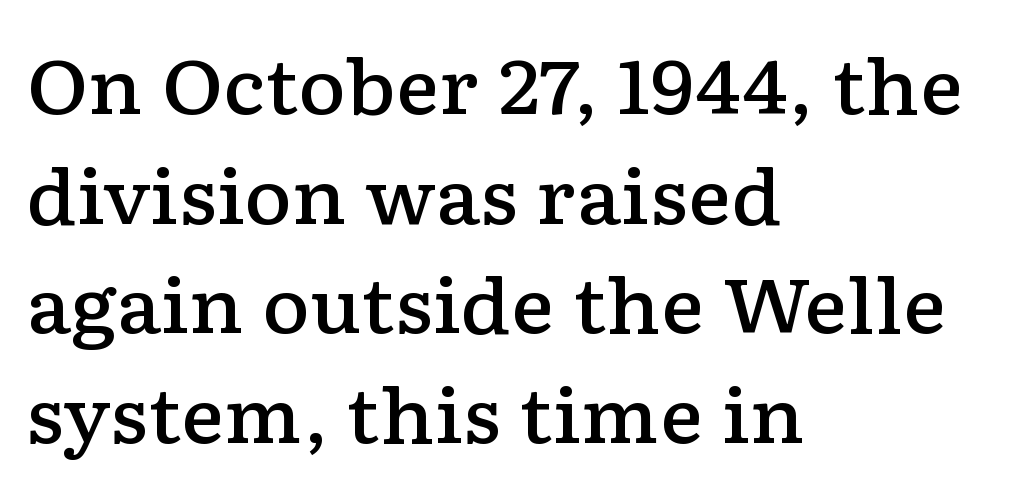
Q: Is the text bold? A: Semi-bold.
Q: Is the text italic (slanted)? A: No, it is upright.
Q: Is the typeface a serif or a sans-serif typeface? A: Serif.
Q: Is the text underlined? A: No.
Q: How is the paragraph aligned? A: Left-aligned.
Q: Is the spacing between letters normal or unusually wide? A: Normal.
Q: Is the spacing between lines tight, normal or loose? A: Normal.
Q: Width (condensed, normal, or wide)? A: Wide.
Q: Stroke contrast? A: Low.
Q: x-height? A: Medium.
Q: Monospaced? A: No.
